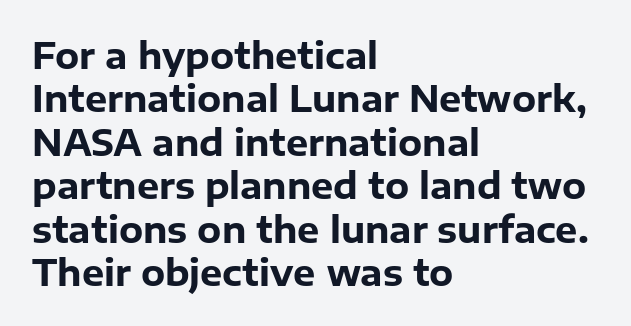
{"serif": "no", "italic": "no", "bold": "yes", "weight": "heavy", "width": "normal", "stroke_contrast": "low", "x_height": "medium", "monospaced": "no", "underline": "no", "align": "left", "line_spacing_ratio": 1.24, "letter_spacing": "normal", "letter_spacing_em": 0.0, "glyph_px": 35}
